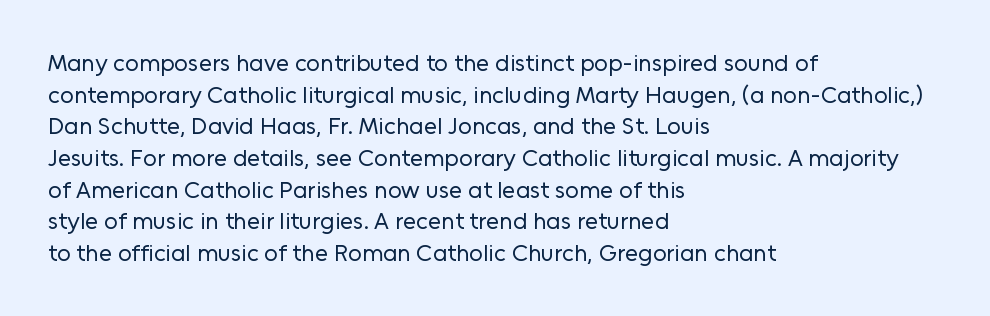
{"italic": "no", "bold": "no", "underline": "no", "align": "left", "line_spacing": "normal", "line_spacing_ratio": 1.32, "letter_spacing": "normal", "letter_spacing_em": 0.0, "glyph_px": 24}
